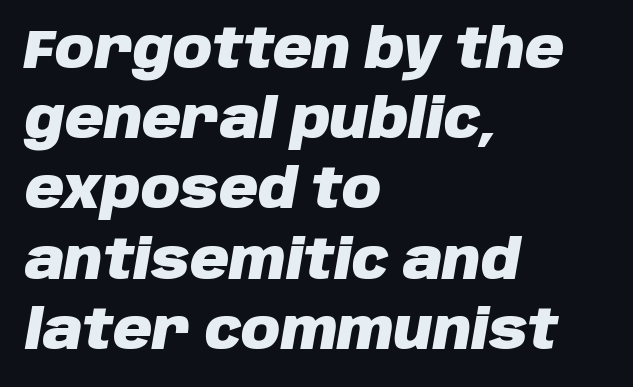
{"italic": "yes", "lean": "right", "slant_degrees": 10, "bold": "yes", "weight": "heavy", "width": "normal", "stroke_contrast": "low", "x_height": "large", "monospaced": "no", "underline": "no", "align": "left", "line_spacing": "normal", "line_spacing_ratio": 1.3, "letter_spacing": "normal", "letter_spacing_em": 0.0, "glyph_px": 54}
